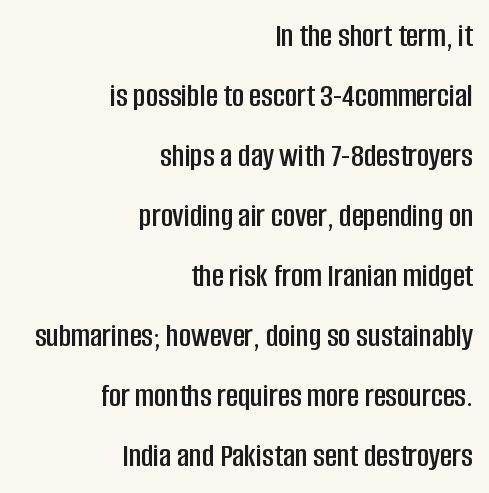
Q: Is the text italic (slanted)? A: No, it is upright.
Q: Is the typeface a serif or a sans-serif typeface? A: Sans-serif.
Q: Is the text underlined? A: No.
Q: How is the paragraph aligned? A: Right-aligned.
Q: Is the spacing between letters normal or unusually wide? A: Normal.
Q: Width (condensed, normal, or wide)? A: Condensed.
Q: Stroke contrast? A: Low.
Q: x-height? A: Large.
Q: Monospaced? A: No.
